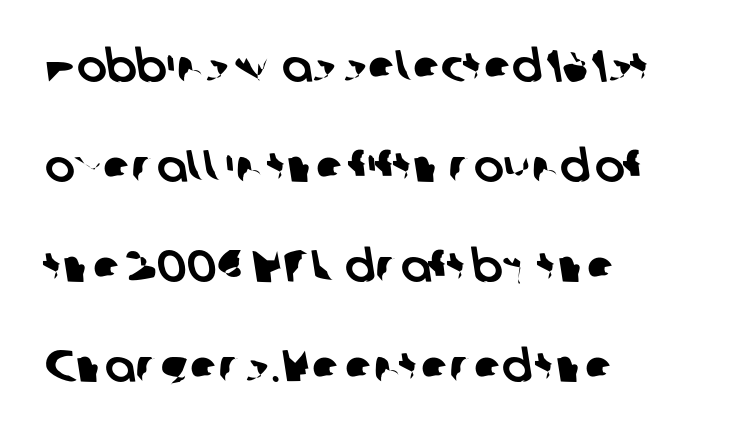
The image shows 45 px sans-serif type; set left-aligned, loose line spacing (2.22x), normal letter spacing, not underlined; low stroke contrast and a medium x-height.
